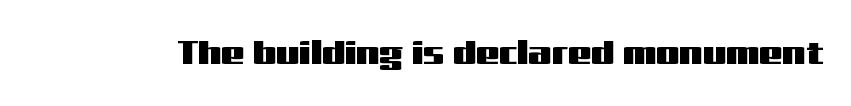
Q: Is the text italic (slanted)? A: No, it is upright.
Q: Is the typeface a serif or a sans-serif typeface? A: Sans-serif.
Q: Is the text underlined? A: No.
Q: Is the spacing between letters normal or unusually wide? A: Normal.
Q: Width (condensed, normal, or wide)? A: Wide.
Q: Stroke contrast? A: Medium.
Q: x-height? A: Medium.
Q: Monospaced? A: No.
